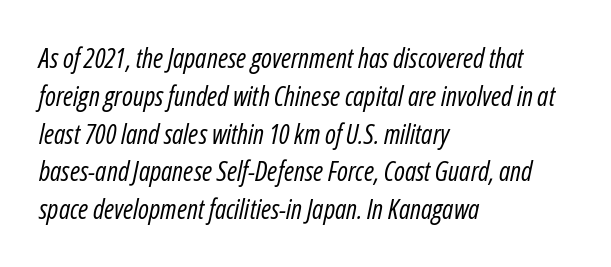
{"italic": "yes", "lean": "right", "slant_degrees": 12, "bold": "no", "underline": "no", "align": "left", "line_spacing": "normal", "line_spacing_ratio": 1.4, "letter_spacing": "normal", "letter_spacing_em": 0.0, "glyph_px": 27}
